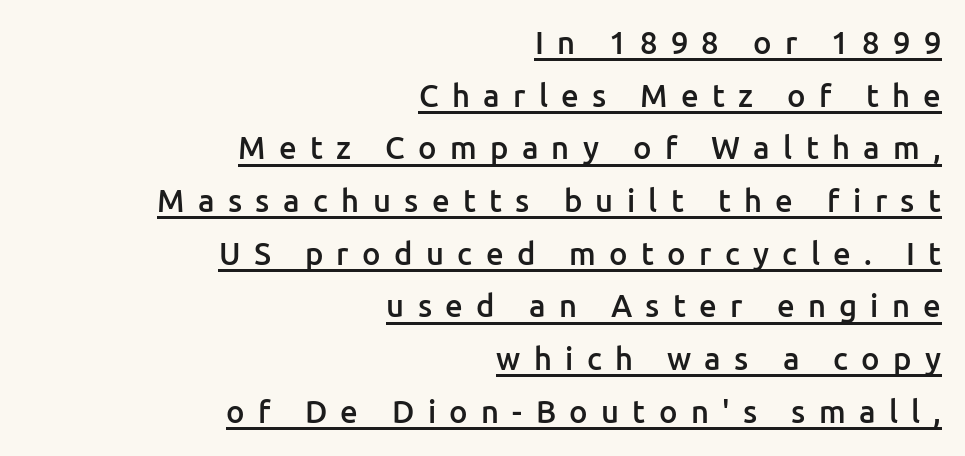
Q: Is the text bold? A: Semi-bold.
Q: Is the text italic (slanted)? A: No, it is upright.
Q: Is the typeface a serif or a sans-serif typeface? A: Sans-serif.
Q: Is the text underlined? A: Yes.
Q: How is the paragraph aligned? A: Right-aligned.
Q: Is the spacing between letters normal or unusually wide? A: Unusually wide.
Q: Is the spacing between lines tight, normal or loose? A: Normal.
Q: Width (condensed, normal, or wide)? A: Normal.
Q: Stroke contrast? A: Low.
Q: x-height? A: Medium.
Q: Monospaced? A: No.
